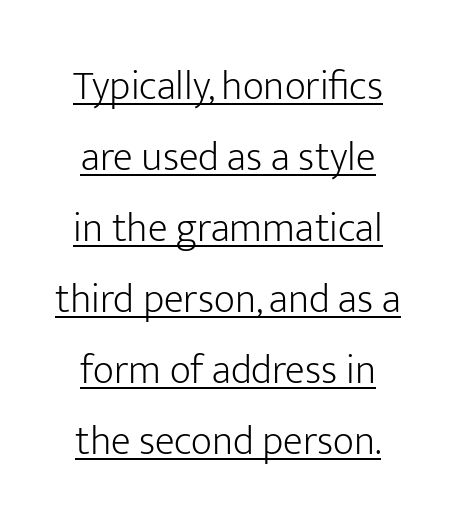
Q: Is the text bold? A: No.
Q: Is the text italic (slanted)? A: No, it is upright.
Q: Is the typeface a serif or a sans-serif typeface? A: Sans-serif.
Q: Is the text underlined? A: Yes.
Q: How is the paragraph aligned? A: Centered.
Q: Is the spacing between letters normal or unusually wide? A: Normal.
Q: Width (condensed, normal, or wide)? A: Normal.
Q: Stroke contrast? A: Low.
Q: x-height? A: Medium.
Q: Monospaced? A: No.
